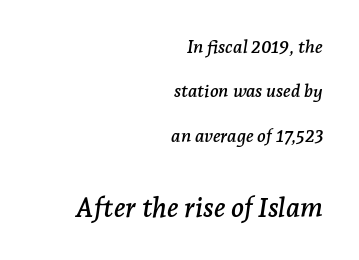
{"italic": "yes", "lean": "right", "slant_degrees": 7, "underline": "no", "align": "right", "line_spacing": "loose", "line_spacing_ratio": 2.47, "letter_spacing": "normal", "letter_spacing_em": 0.0, "larger_block": "second", "size_ratio": 1.5, "glyph_px": 27}
